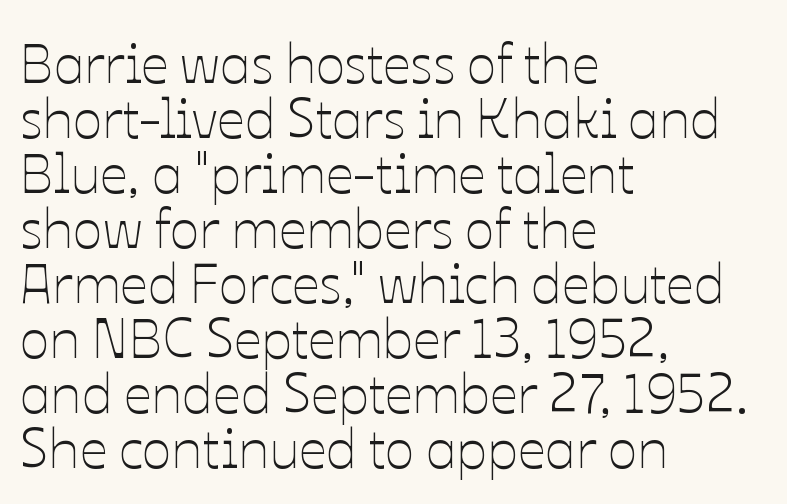
{"italic": "no", "bold": "no", "weight": "thin", "width": "normal", "stroke_contrast": "low", "x_height": "medium", "monospaced": "no", "underline": "no", "align": "left", "line_spacing": "tight", "line_spacing_ratio": 1.0, "letter_spacing": "normal", "letter_spacing_em": 0.0, "glyph_px": 55}
